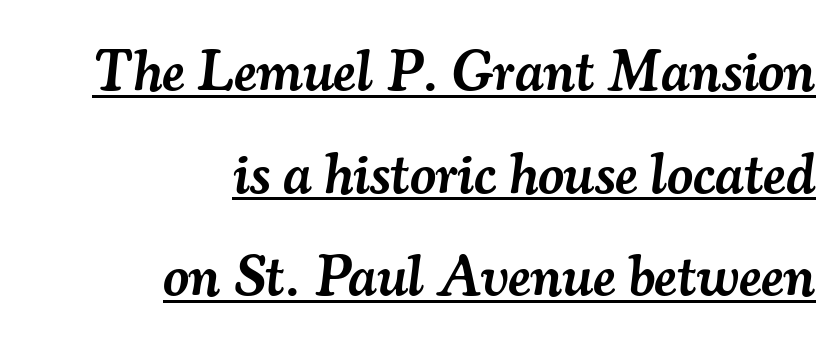
The image shows 57 px semibold serif type, italic (leaning right); set right-aligned, line spacing 1.8x, normal letter spacing, underlined; medium stroke contrast and a small x-height.
